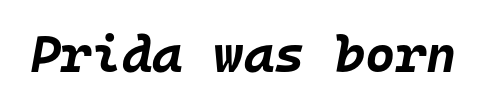
Q: Is the text bold? A: Yes.
Q: Is the text italic (slanted)? A: Yes, it leans right by about 10 degrees.
Q: Is the text underlined? A: No.
Q: Is the spacing between letters normal or unusually wide? A: Normal.
Q: Width (condensed, normal, or wide)? A: Normal.
Q: Stroke contrast? A: Low.
Q: x-height? A: Large.
Q: Monospaced? A: Yes.
